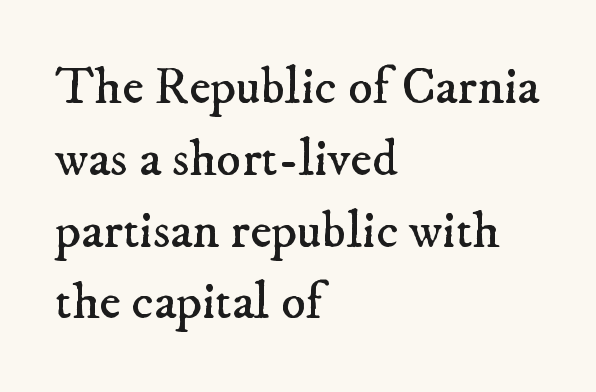
The image shows 52 px regular-weight serif type; set left-aligned, normal line spacing (1.38x), normal letter spacing, not underlined; low stroke contrast and a small x-height.
